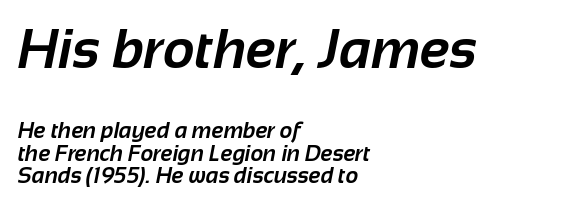
Q: Is the text bold? A: Yes.
Q: Is the typeface a serif or a sans-serif typeface? A: Sans-serif.
Q: Is the text underlined? A: No.
Q: How is the paragraph aligned? A: Left-aligned.
Q: Is the spacing between letters normal or unusually wide? A: Normal.
Q: Is the spacing between lines tight, normal or loose? A: Tight.
Q: Which block of text is set in a larger size, the first (top) or the second (bottom)? A: The first (top) one.
Q: Width (condensed, normal, or wide)? A: Normal.
Q: Stroke contrast? A: Low.
Q: x-height? A: Medium.
Q: Monospaced? A: No.
